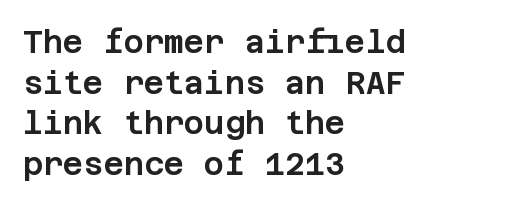
Q: Is the text italic (slanted)? A: No, it is upright.
Q: Is the typeface a serif or a sans-serif typeface? A: Sans-serif.
Q: Is the text underlined? A: No.
Q: How is the paragraph aligned? A: Left-aligned.
Q: Is the spacing between letters normal or unusually wide? A: Normal.
Q: Is the spacing between lines tight, normal or loose? A: Normal.
Q: Width (condensed, normal, or wide)? A: Normal.
Q: Stroke contrast? A: Low.
Q: x-height? A: Large.
